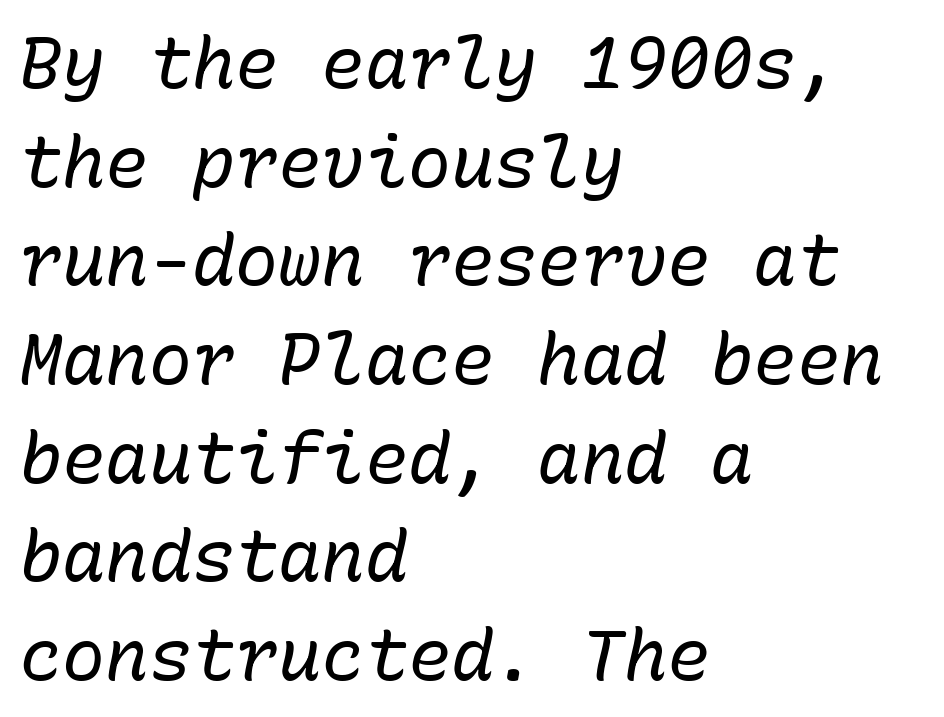
The image shows 72 px regular-weight type, italic (leaning right), monospaced; set left-aligned, normal line spacing (1.37x), normal letter spacing, not underlined; low stroke contrast and a medium x-height.
